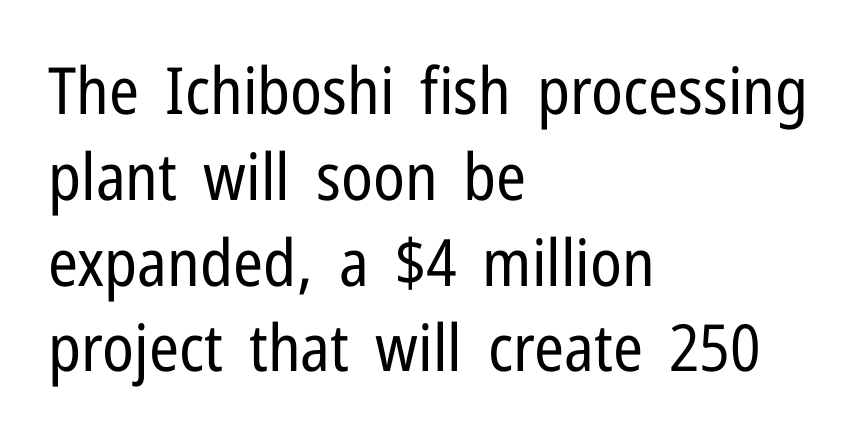
Q: Is the text bold? A: No.
Q: Is the text italic (slanted)? A: No, it is upright.
Q: Is the typeface a serif or a sans-serif typeface? A: Sans-serif.
Q: Is the text underlined? A: No.
Q: How is the paragraph aligned? A: Left-aligned.
Q: Is the spacing between letters normal or unusually wide? A: Normal.
Q: Is the spacing between lines tight, normal or loose? A: Normal.
Q: Width (condensed, normal, or wide)? A: Condensed.
Q: Stroke contrast? A: Low.
Q: x-height? A: Medium.
Q: Monospaced? A: No.
